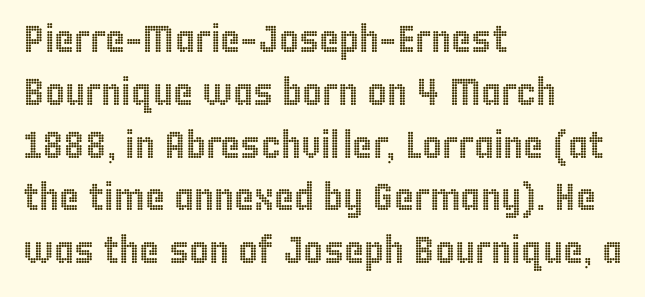
No extra tracking has been applied to these lines. Teacher's note: observe the even left margin — that is flush-left alignment. If you measured baseline to baseline, you'd find a middling distance. Here the designer chose a conventional face with non-uniform glyph widths. Underlining? Definitely not there. A typesetter would mark this as roman, not italic.
